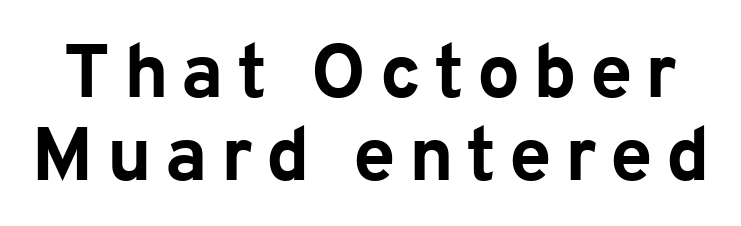
{"serif": "no", "italic": "no", "bold": "yes", "weight": "bold", "width": "normal", "stroke_contrast": "low", "x_height": "medium", "monospaced": "no", "underline": "no", "line_spacing": "tight", "line_spacing_ratio": 1.09, "glyph_px": 76}
